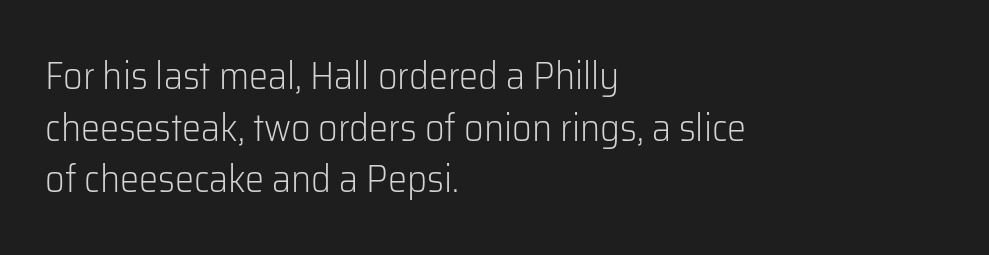
Ascenders rise straight up at ninety degrees. Plain, unruled lines of type. Nothing unusual about the tracking: characters are spaced as the font intends. The font is comparable to plain body text, perhaps lighter.
